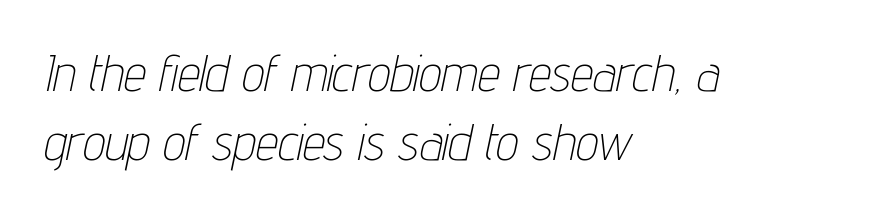
Q: Is the text bold? A: No.
Q: Is the text italic (slanted)? A: Yes, it leans right by about 12 degrees.
Q: Is the text underlined? A: No.
Q: How is the paragraph aligned? A: Left-aligned.
Q: Is the spacing between letters normal or unusually wide? A: Normal.
Q: Is the spacing between lines tight, normal or loose? A: Normal.
Q: Width (condensed, normal, or wide)? A: Condensed.
Q: Stroke contrast? A: Low.
Q: x-height? A: Medium.
Q: Monospaced? A: No.
